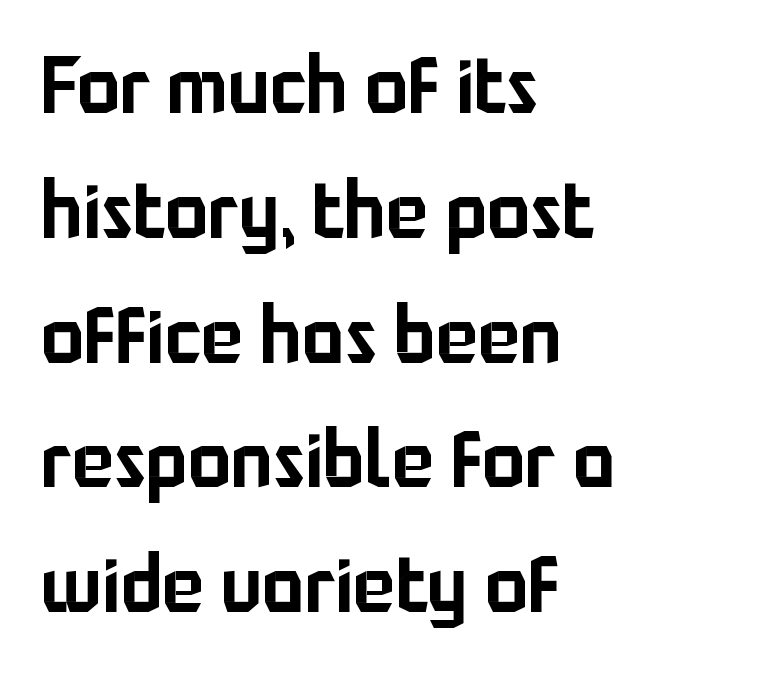
Ascenders rise straight up at ninety degrees. Horizontal alignment here is leftward, the default for most running prose. The rows are spaced the way most documents space them. Honestly, the letter spacing is just normal — you wouldn't notice it. The string is rendered with underlining switched off. The rendering uses natural spacing where letterforms have individual widths.
